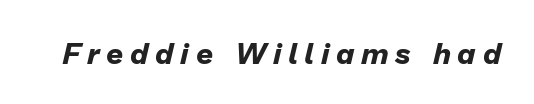
Looks like regular typesetting: each glyph gets only the width it needs. The specimen reads as italic at a glance. Each glyph is drawn with heavy, bold strokes. Look at the tracking — it's clearly loosened, letters drifting apart. Only glyphs here, with clear space below each row.
